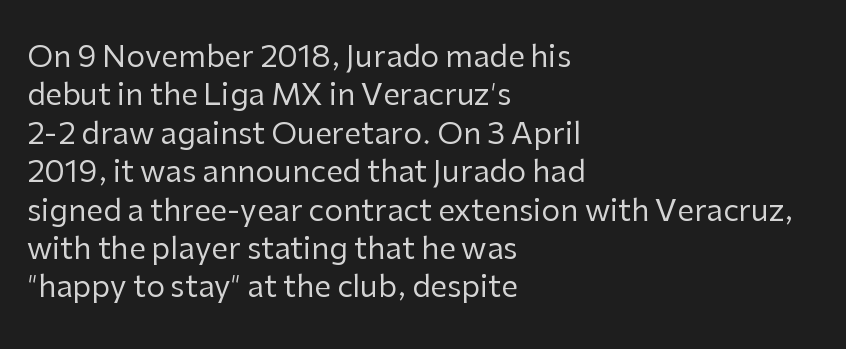
Q: Is the text bold? A: No.
Q: Is the text italic (slanted)? A: No, it is upright.
Q: Is the typeface a serif or a sans-serif typeface? A: Sans-serif.
Q: Is the text underlined? A: No.
Q: How is the paragraph aligned? A: Left-aligned.
Q: Is the spacing between letters normal or unusually wide? A: Normal.
Q: Is the spacing between lines tight, normal or loose? A: Normal.
Q: Width (condensed, normal, or wide)? A: Normal.
Q: Stroke contrast? A: Low.
Q: x-height? A: Medium.
Q: Monospaced? A: No.
